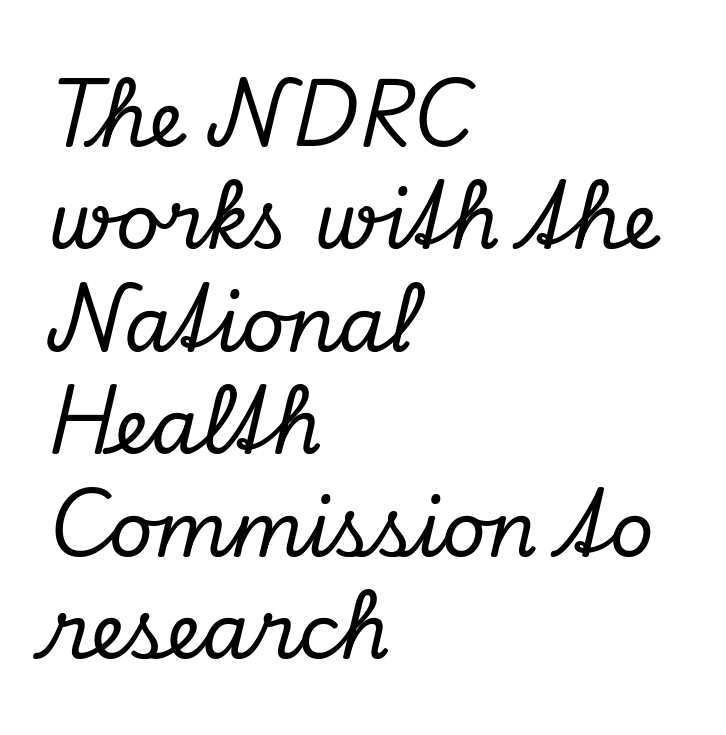
Q: Is the text italic (slanted)? A: Yes, it leans right by about 13 degrees.
Q: Is the typeface a serif or a sans-serif typeface? A: Serif.
Q: Is the text underlined? A: No.
Q: How is the paragraph aligned? A: Left-aligned.
Q: Is the spacing between letters normal or unusually wide? A: Normal.
Q: Is the spacing between lines tight, normal or loose? A: Normal.
Q: Width (condensed, normal, or wide)? A: Normal.
Q: Stroke contrast? A: Low.
Q: x-height? A: Small.
Q: Monospaced? A: No.
